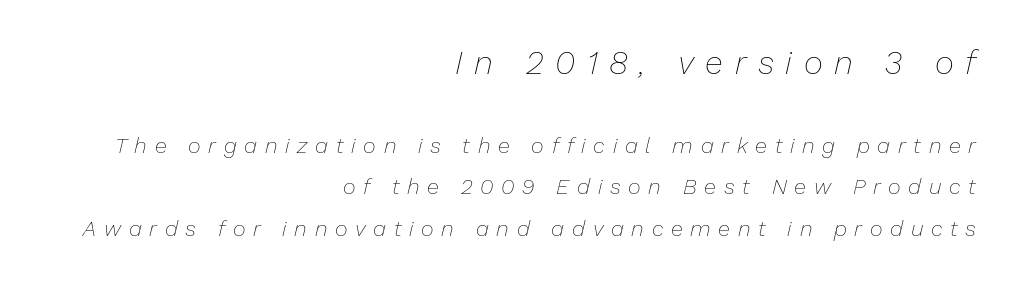
{"italic": "yes", "lean": "right", "slant_degrees": 13, "bold": "no", "weight": "thin", "width": "normal", "stroke_contrast": "low", "x_height": "medium", "monospaced": "no", "underline": "no", "align": "right", "line_spacing_ratio": 1.89, "letter_spacing": "wide", "letter_spacing_em": 0.35, "larger_block": "first", "size_ratio": 1.5, "glyph_px": 33}
